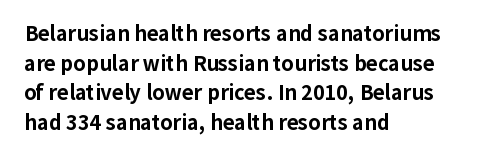
Q: Is the text bold? A: Yes.
Q: Is the text italic (slanted)? A: No, it is upright.
Q: Is the text underlined? A: No.
Q: How is the paragraph aligned? A: Left-aligned.
Q: Is the spacing between letters normal or unusually wide? A: Normal.
Q: Is the spacing between lines tight, normal or loose? A: Normal.
